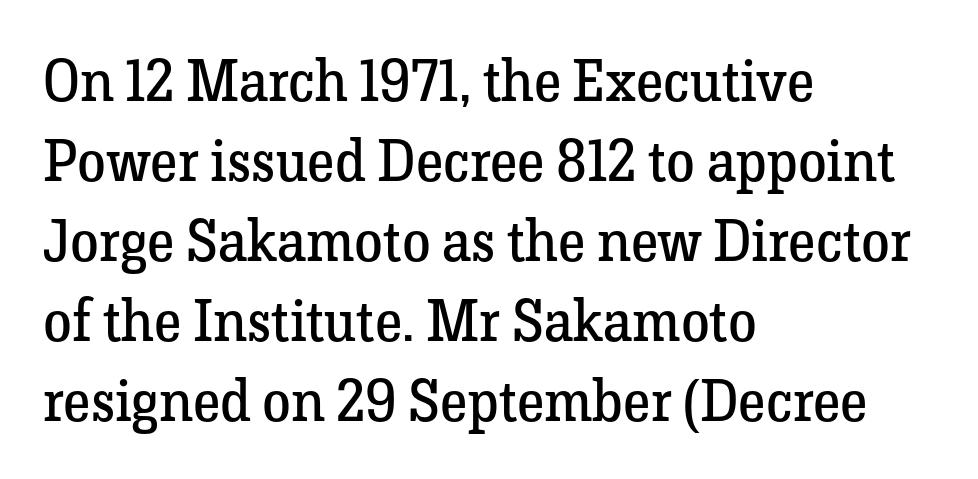
Q: Is the text bold? A: No.
Q: Is the text italic (slanted)? A: No, it is upright.
Q: Is the typeface a serif or a sans-serif typeface? A: Serif.
Q: Is the text underlined? A: No.
Q: How is the paragraph aligned? A: Left-aligned.
Q: Is the spacing between letters normal or unusually wide? A: Normal.
Q: Is the spacing between lines tight, normal or loose? A: Normal.
Q: Width (condensed, normal, or wide)? A: Normal.
Q: Stroke contrast? A: Low.
Q: x-height? A: Medium.
Q: Monospaced? A: No.
